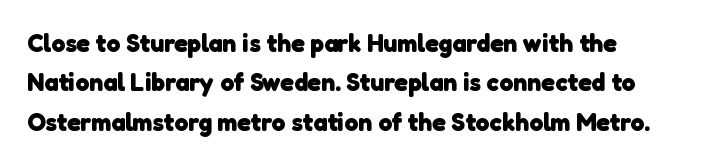
{"bold": "yes", "underline": "no", "align": "left", "line_spacing": "normal", "line_spacing_ratio": 1.58, "letter_spacing": "normal", "letter_spacing_em": 0.0, "glyph_px": 25}
